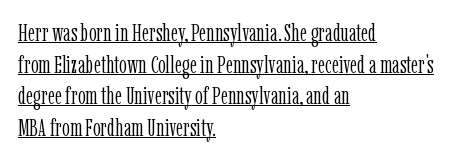
The image shows 24 px text type, upright; set left-aligned, normal line spacing (1.32x), normal letter spacing, underlined.
